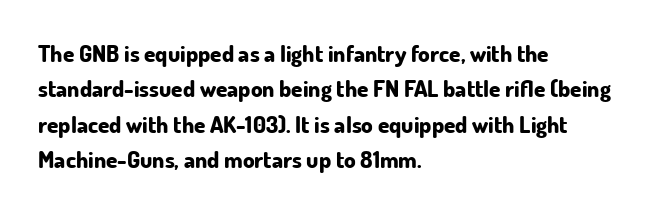
The strip under each line holds only bare page. The designer left line spacing at the default. Typeset ragged right — the left edge is the straight one. Heavy-handed strokes throughout: this text is bold.
